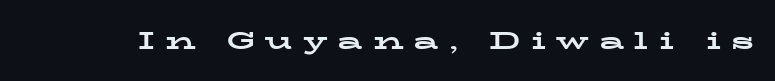
Q: Is the text bold? A: Yes.
Q: Is the text italic (slanted)? A: No, it is upright.
Q: Is the text underlined? A: No.
Q: Is the spacing between letters normal or unusually wide? A: Unusually wide.
